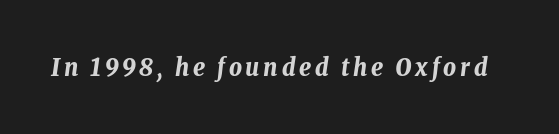
The image shows 25 px bold type, italic (leaning right); set not underlined.
